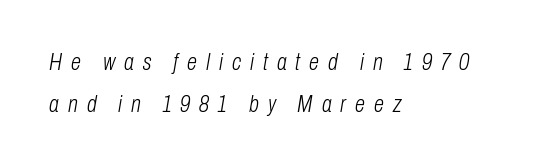
Notice how the stems are inclined rather than vertical — that's the hallmark of italics. The ragged edge is on the right, which tells us the setting is flush left. The cut favours lightness, reaching ordinary text weight at its darkest. Nobody drew a line under any word here. The type is letterspaced generously, with wide tracking.
